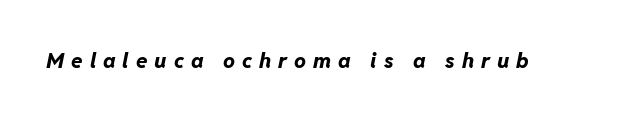
Q: Is the text bold? A: Yes.
Q: Is the text italic (slanted)? A: Yes, it leans right by about 11 degrees.
Q: Is the text underlined? A: No.
Q: Is the spacing between letters normal or unusually wide? A: Unusually wide.
